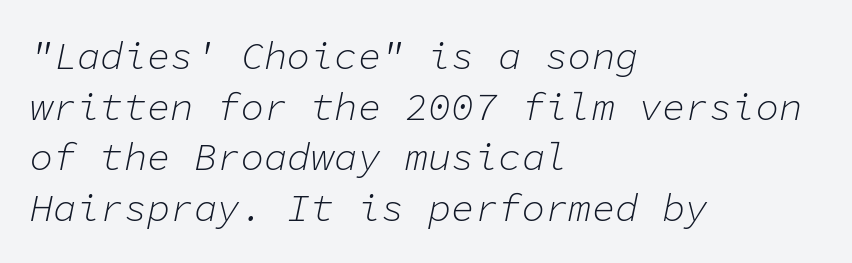
A typesetter would mark this as italic. Every character here occupies the same horizontal width, giving the sample a typewriter-like rhythm. Visually the block forms a straight wall on the left and a jagged coastline on the right. The specimen omits any rule beneath the text block's lines. The lines sit at an ordinary, default distance from one another. The typesetting does not lean heavy: it is not bold.
